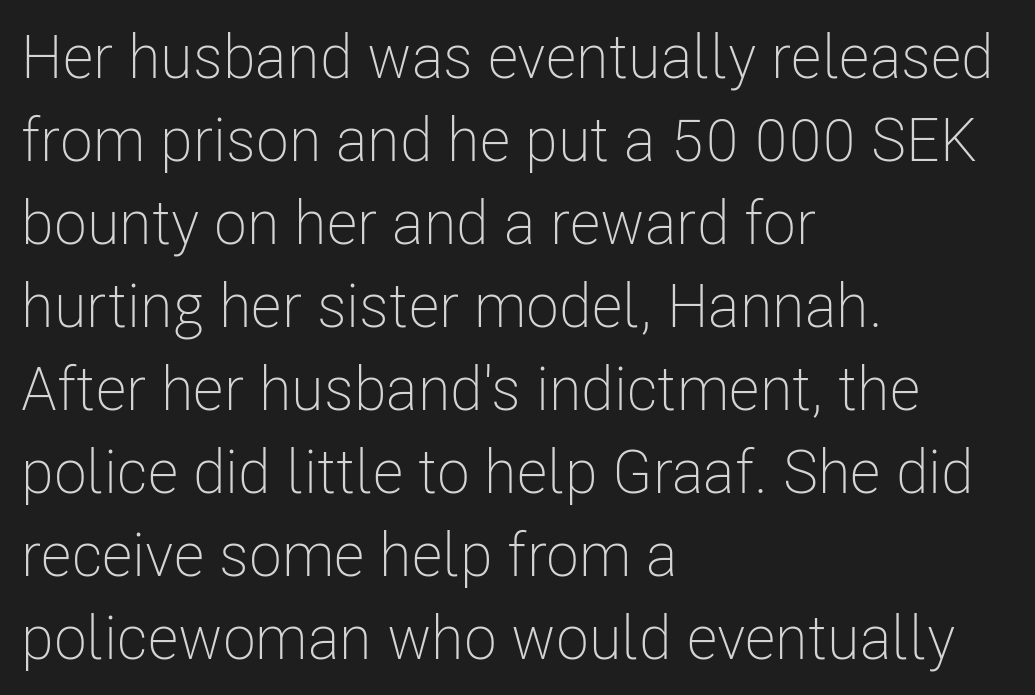
Stem width sits at or under what a default text font uses. Letter spacing: default. This is roman type, the default non-slanted kind. Decoration check: the copy has no underline.
